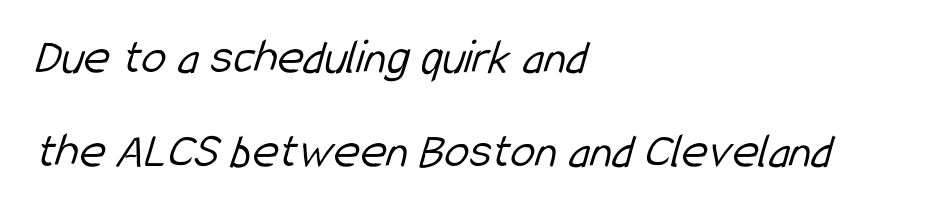
Only glyphs here, with clear space below each row. There is no visible air inserted between adjacent glyphs. Caption: multi-line text, flush left, ragged right. Proportional: the letters do not fall into vertical columns. Check where the strokes stop: nothing finishes them off — pure sans. Heft: none added — not bold.
